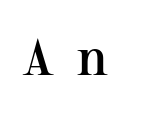
{"serif": "yes", "italic": "no", "bold": "semi", "weight": "semibold", "width": "normal", "stroke_contrast": "medium", "x_height": "medium", "monospaced": "no", "underline": "no", "letter_spacing": "wide", "letter_spacing_em": 0.44, "glyph_px": 51}
